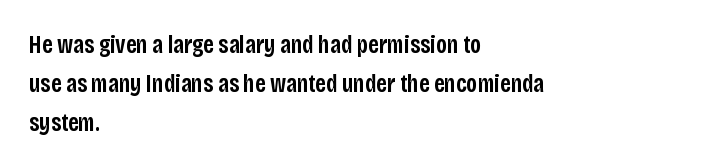
Nope, not italic — everything's standing straight. Semibold letterforms, between regular and bold. A typesetter would call this leading conventional body-copy spacing. Any mark beneath the type? The region is blank. The rendering anchors every line to the left-hand side. Letter spacing: default.
